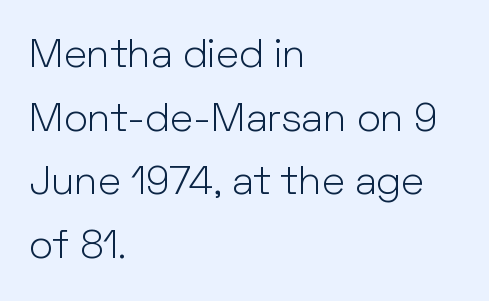
The image shows 40 px light sans-serif type, upright; set left-aligned, normal line spacing (1.59x), normal letter spacing, not underlined; low stroke contrast and a medium x-height.
